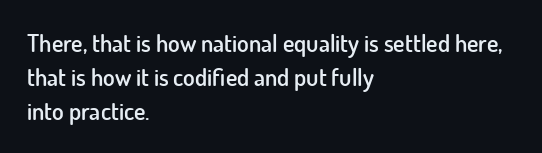
{"italic": "no", "bold": "semi", "underline": "no", "align": "left", "line_spacing": "normal", "line_spacing_ratio": 1.41, "letter_spacing": "normal", "letter_spacing_em": 0.0, "glyph_px": 24}
